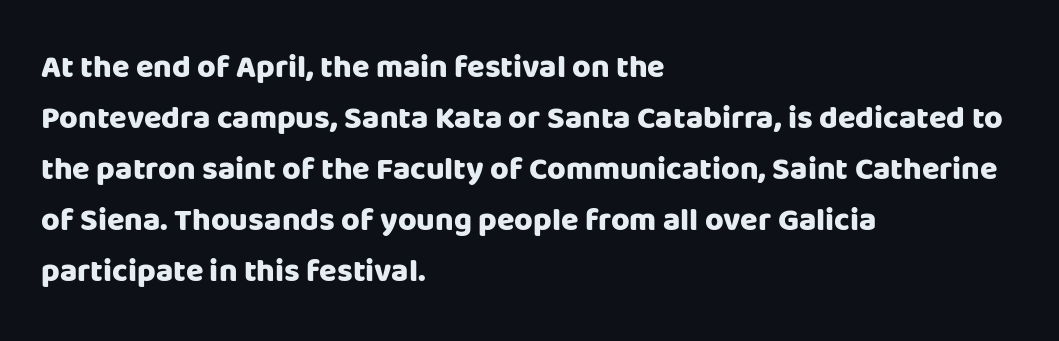
The image shows 32 px heavy sans-serif type, upright; set left-aligned, normal line spacing (1.59x), normal letter spacing, not underlined; low stroke contrast and a large x-height.
